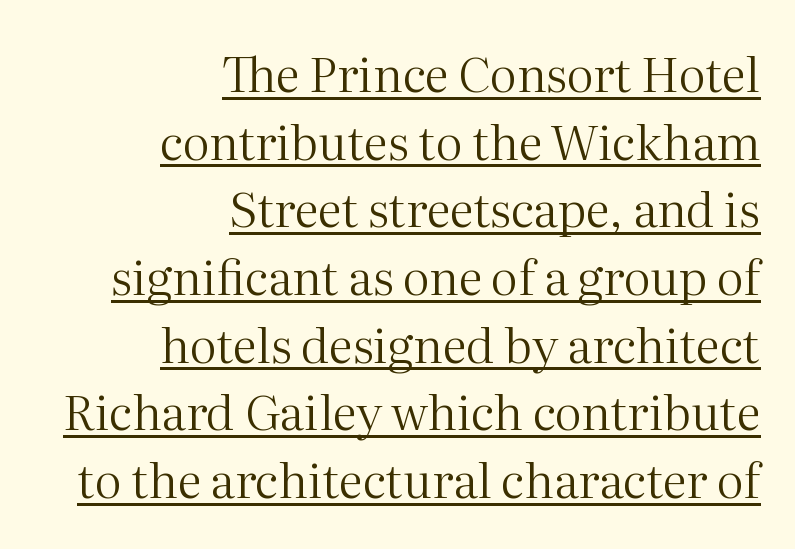
{"serif": "yes", "italic": "no", "bold": "no", "weight": "regular", "width": "normal", "stroke_contrast": "medium", "x_height": "medium", "monospaced": "no", "underline": "yes", "align": "right", "line_spacing": "normal", "line_spacing_ratio": 1.41, "letter_spacing": "normal", "letter_spacing_em": 0.0, "glyph_px": 48}
